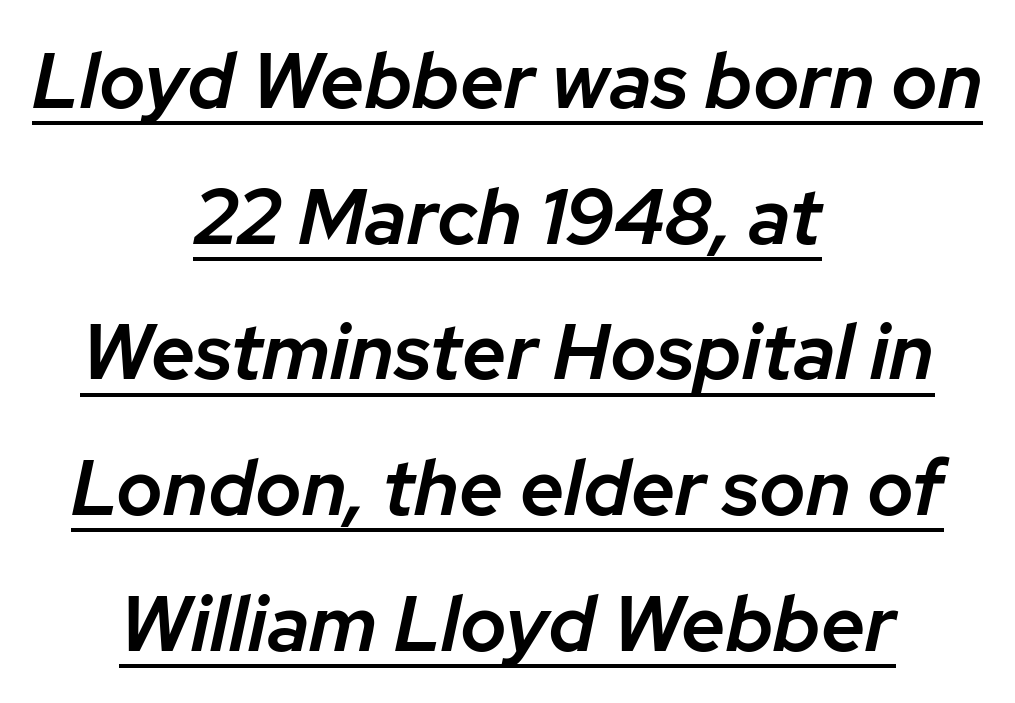
The image shows 78 px semibold type, italic (leaning right); set centered, line spacing 1.74x, normal letter spacing, underlined; low stroke contrast and a medium x-height.
